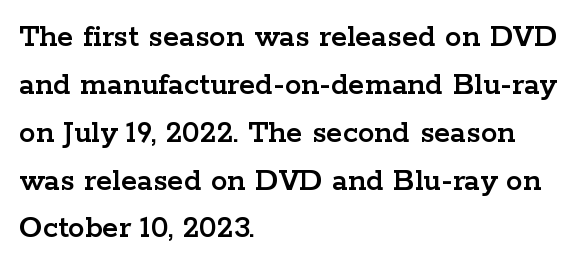
Varying glyph widths throughout — classic text-font behaviour. Check where the strokes stop: tiny serifs finish them off. Horizontal alignment here is leftward, the default for most running prose. Descender tails drop into unmarked territory.
